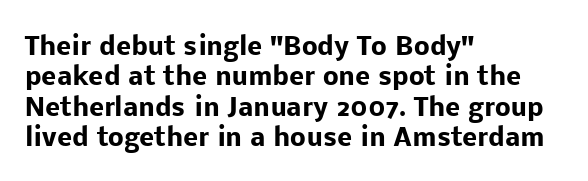
{"italic": "no", "bold": "yes", "underline": "no", "align": "left", "line_spacing_ratio": 1.22, "letter_spacing": "normal", "letter_spacing_em": 0.0, "glyph_px": 25}
